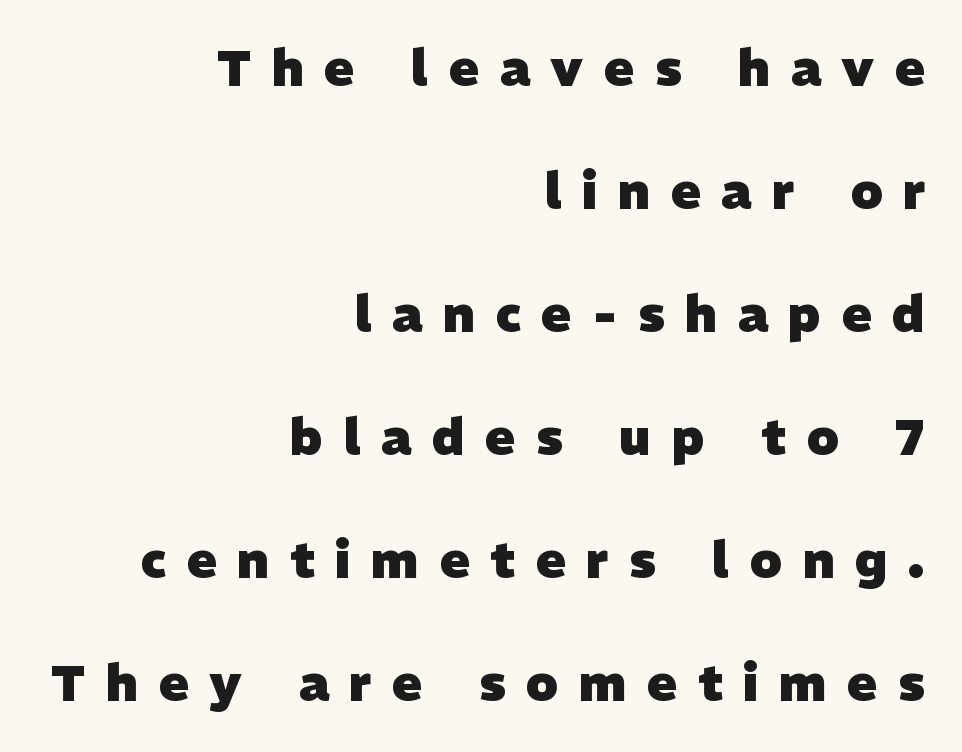
{"serif": "no", "bold": "yes", "weight": "heavy", "width": "normal", "stroke_contrast": "low", "x_height": "medium", "monospaced": "no", "underline": "no", "align": "right", "line_spacing": "loose", "line_spacing_ratio": 2.46, "letter_spacing": "wide", "letter_spacing_em": 0.41, "glyph_px": 50}
